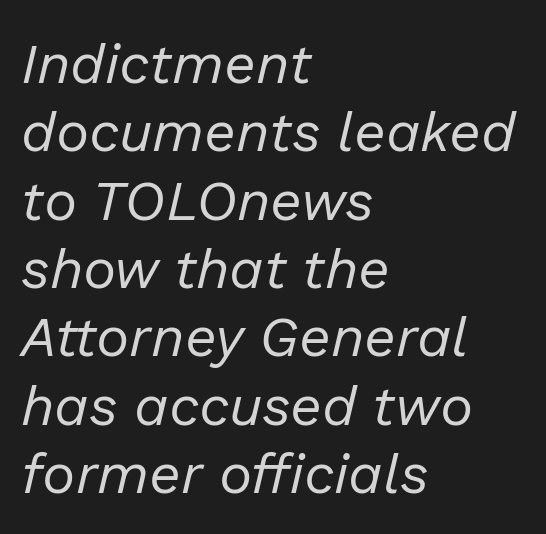
{"italic": "yes", "lean": "right", "slant_degrees": 13, "bold": "no", "weight": "regular", "width": "normal", "stroke_contrast": "low", "x_height": "medium", "monospaced": "no", "underline": "no", "align": "left", "line_spacing_ratio": 1.22, "letter_spacing": "normal", "letter_spacing_em": 0.0, "glyph_px": 56}
